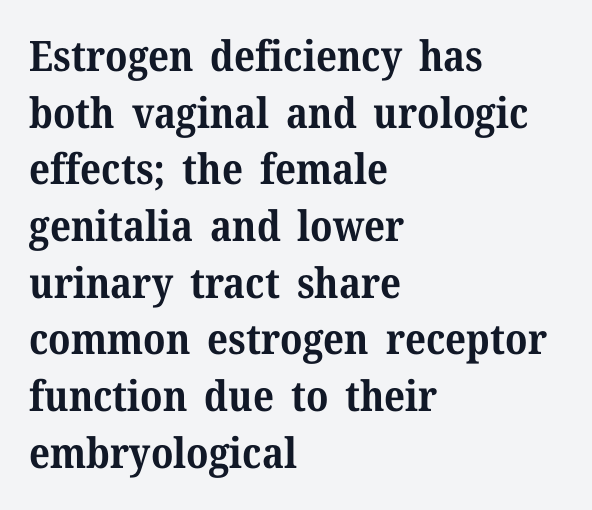
Q: Is the text bold? A: Yes.
Q: Is the text italic (slanted)? A: No, it is upright.
Q: Is the typeface a serif or a sans-serif typeface? A: Serif.
Q: Is the text underlined? A: No.
Q: How is the paragraph aligned? A: Left-aligned.
Q: Is the spacing between letters normal or unusually wide? A: Normal.
Q: Is the spacing between lines tight, normal or loose? A: Normal.
Q: Width (condensed, normal, or wide)? A: Normal.
Q: Stroke contrast? A: Medium.
Q: x-height? A: Medium.
Q: Monospaced? A: No.
